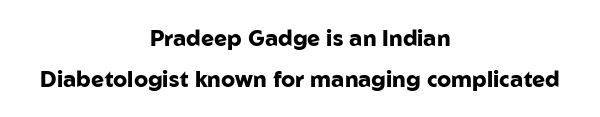
Q: Is the text bold? A: Yes.
Q: Is the text italic (slanted)? A: No, it is upright.
Q: Is the text underlined? A: No.
Q: How is the paragraph aligned? A: Centered.
Q: Is the spacing between letters normal or unusually wide? A: Normal.
